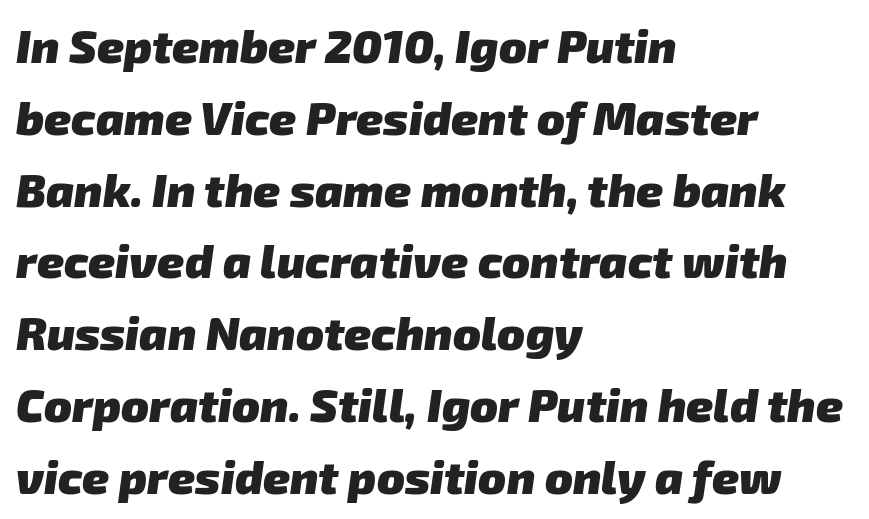
The image shows 46 px heavy sans-serif type; set left-aligned, normal line spacing (1.56x), normal letter spacing, not underlined; low stroke contrast and a medium x-height.
